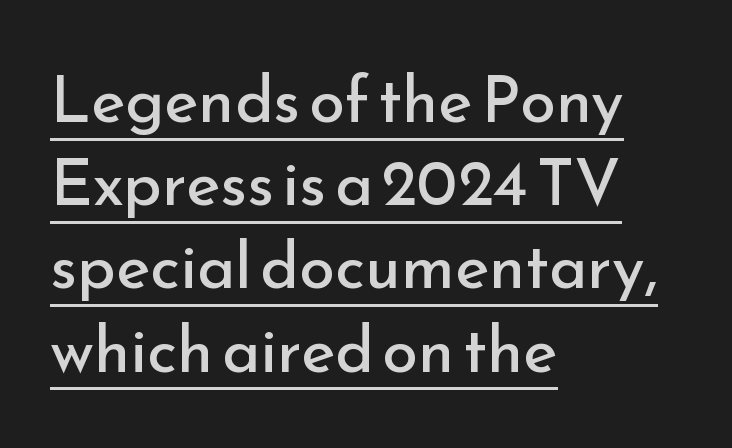
The image shows 65 px regular-weight sans-serif type, upright; set left-aligned, normal line spacing (1.28x), normal letter spacing, underlined; low stroke contrast and a small x-height.
